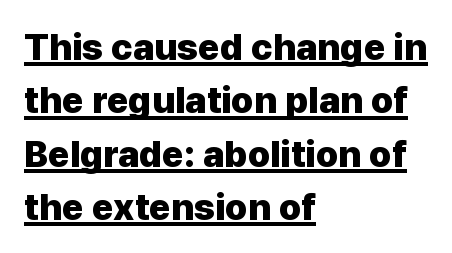
Q: Is the text bold? A: Yes.
Q: Is the text italic (slanted)? A: No, it is upright.
Q: Is the typeface a serif or a sans-serif typeface? A: Sans-serif.
Q: Is the text underlined? A: Yes.
Q: How is the paragraph aligned? A: Left-aligned.
Q: Is the spacing between letters normal or unusually wide? A: Normal.
Q: Is the spacing between lines tight, normal or loose? A: Normal.
Q: Width (condensed, normal, or wide)? A: Normal.
Q: Stroke contrast? A: Low.
Q: x-height? A: Medium.
Q: Monospaced? A: No.
